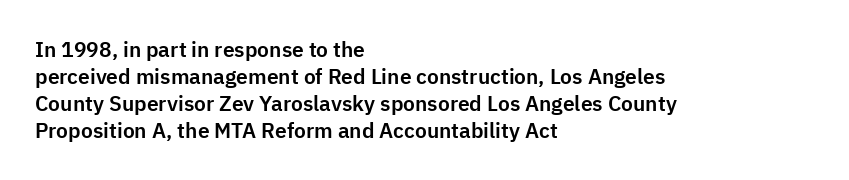
Q: Is the text italic (slanted)? A: No, it is upright.
Q: Is the text underlined? A: No.
Q: How is the paragraph aligned? A: Left-aligned.
Q: Is the spacing between letters normal or unusually wide? A: Normal.
Q: Is the spacing between lines tight, normal or loose? A: Normal.
